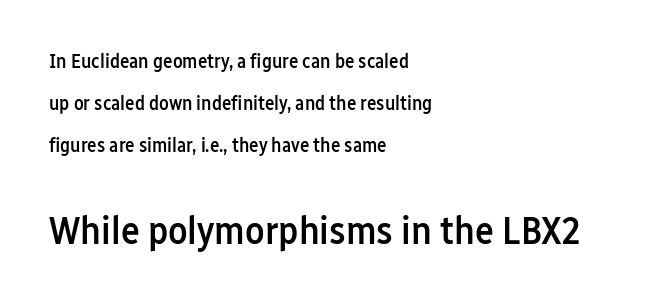
{"serif": "no", "italic": "no", "bold": "semi", "weight": "semibold", "width": "condensed", "stroke_contrast": "low", "x_height": "medium", "monospaced": "no", "underline": "no", "align": "left", "line_spacing": "loose", "line_spacing_ratio": 2.09, "letter_spacing": "normal", "letter_spacing_em": 0.0, "larger_block": "second", "size_ratio": 2.0, "glyph_px": 40}
